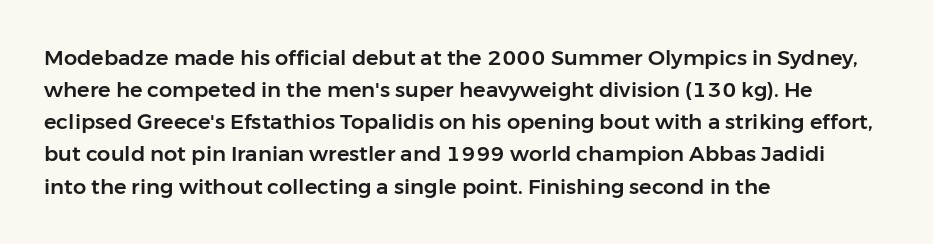
Layout note: lines flush left. The string is rendered with underlining switched off. The line texture is even and compact thanks to regular tracking. A roman cut, with each character standing at attention. The space between consecutive lines is moderate.
